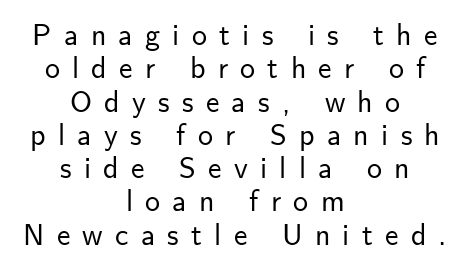
No word sits above an underline. Serif or sans? Sans — the stroke terminals are bare. Honestly, the letter spacing is so wide it's the main thing you notice. This sample has the flowing, uneven cadence of proportional lettering.
